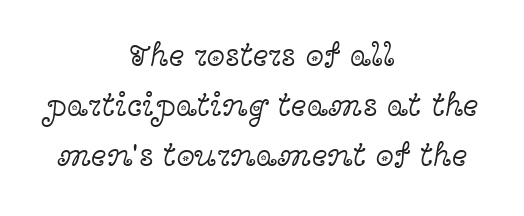
The image shows 33 px light, wide serif type; set centered, normal line spacing (1.52x), normal letter spacing, not underlined; a medium x-height.
